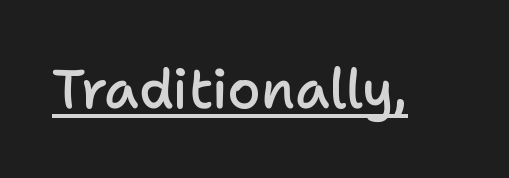
Q: Is the text bold? A: Semi-bold.
Q: Is the text italic (slanted)? A: No, it is upright.
Q: Is the typeface a serif or a sans-serif typeface? A: Sans-serif.
Q: Is the text underlined? A: Yes.
Q: Is the spacing between letters normal or unusually wide? A: Normal.
Q: Width (condensed, normal, or wide)? A: Normal.
Q: Stroke contrast? A: Low.
Q: x-height? A: Medium.
Q: Monospaced? A: No.
